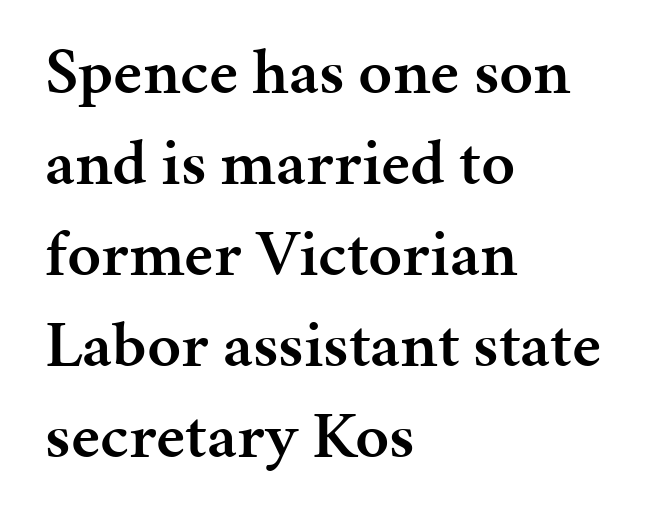
The image shows 66 px semibold serif type, upright; set left-aligned, normal line spacing (1.38x), normal letter spacing, not underlined; medium stroke contrast and a medium x-height.
